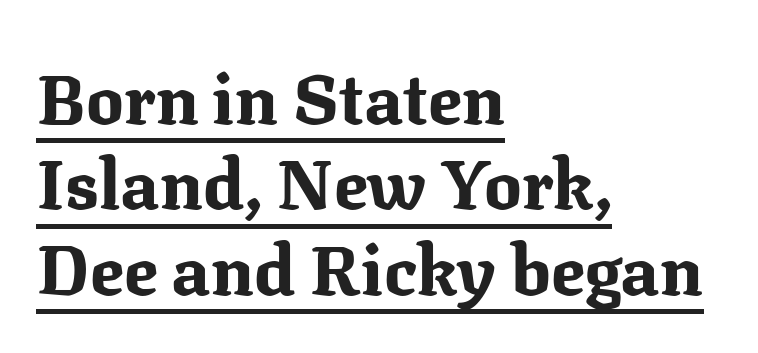
Q: Is the text bold? A: Yes.
Q: Is the text italic (slanted)? A: No, it is upright.
Q: Is the typeface a serif or a sans-serif typeface? A: Serif.
Q: Is the text underlined? A: Yes.
Q: How is the paragraph aligned? A: Left-aligned.
Q: Is the spacing between letters normal or unusually wide? A: Normal.
Q: Width (condensed, normal, or wide)? A: Normal.
Q: Stroke contrast? A: Medium.
Q: x-height? A: Medium.
Q: Monospaced? A: No.
